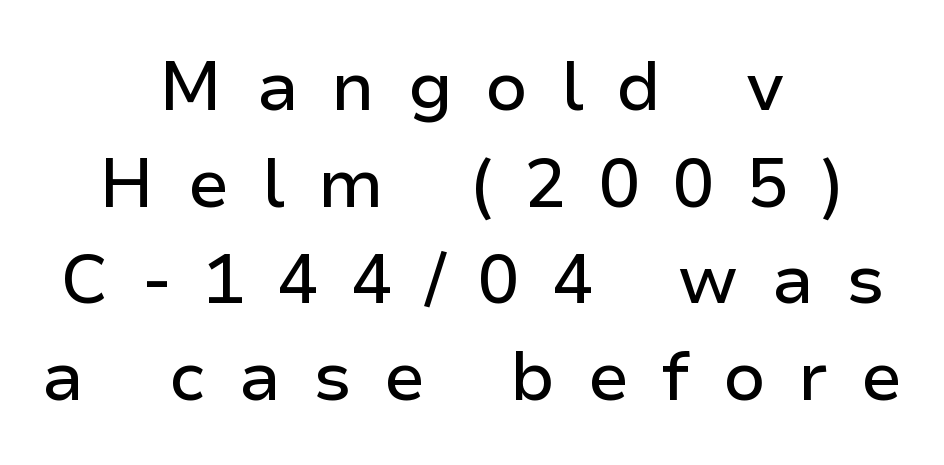
What's the leading like? Ordinary, nothing unusual. Posture: upright roman. Proportional: the letters do not fall into vertical columns. Glance below the letters and you will spot only blank space. Nope, no serifs anywhere on these letters.
